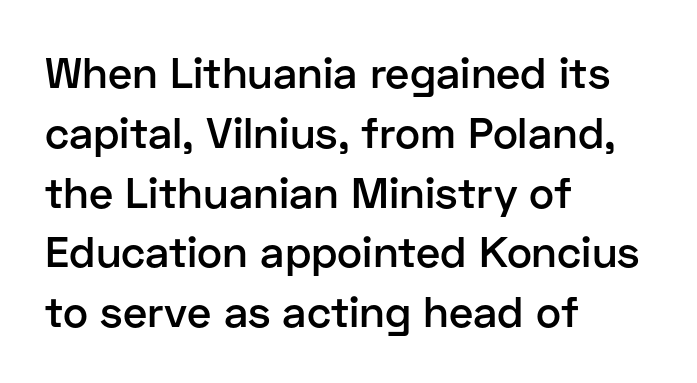
Q: Is the text bold? A: Semi-bold.
Q: Is the text italic (slanted)? A: No, it is upright.
Q: Is the typeface a serif or a sans-serif typeface? A: Sans-serif.
Q: Is the text underlined? A: No.
Q: How is the paragraph aligned? A: Left-aligned.
Q: Is the spacing between letters normal or unusually wide? A: Normal.
Q: Is the spacing between lines tight, normal or loose? A: Normal.
Q: Width (condensed, normal, or wide)? A: Normal.
Q: Stroke contrast? A: Low.
Q: x-height? A: Medium.
Q: Monospaced? A: No.
